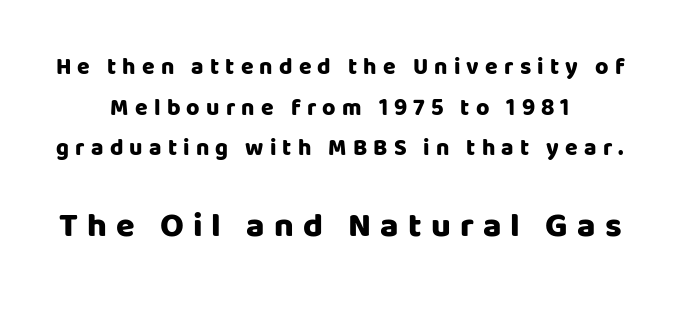
{"serif": "no", "italic": "no", "bold": "yes", "weight": "heavy", "width": "normal", "stroke_contrast": "low", "x_height": "large", "monospaced": "no", "underline": "no", "line_spacing_ratio": 1.77, "letter_spacing": "wide", "letter_spacing_em": 0.27, "larger_block": "second", "size_ratio": 1.48, "glyph_px": 34}
